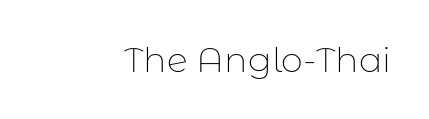
The image shows 35 px thin sans-serif type, upright; set normal letter spacing, not underlined; low stroke contrast and a medium x-height.
